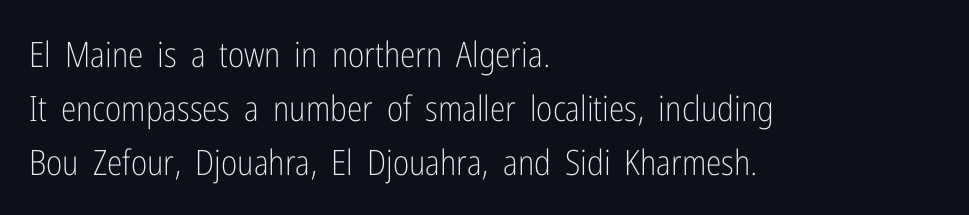
Q: Is the text bold? A: No.
Q: Is the text italic (slanted)? A: No, it is upright.
Q: Is the typeface a serif or a sans-serif typeface? A: Sans-serif.
Q: Is the text underlined? A: No.
Q: How is the paragraph aligned? A: Left-aligned.
Q: Is the spacing between letters normal or unusually wide? A: Normal.
Q: Is the spacing between lines tight, normal or loose? A: Normal.
Q: Width (condensed, normal, or wide)? A: Condensed.
Q: Stroke contrast? A: Low.
Q: x-height? A: Medium.
Q: Monospaced? A: No.
